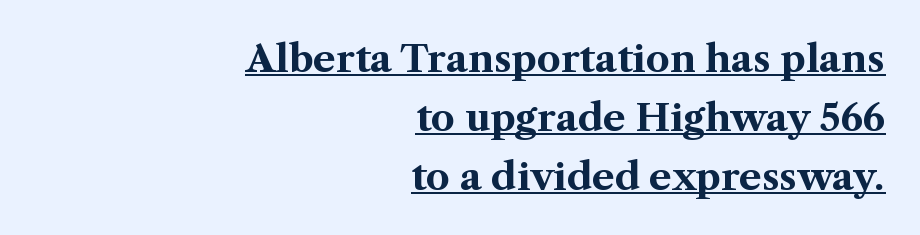
Designer's note — italics off, roman on. Teacher's note: observe the even right margin — that is flush-right alignment. The letters advance in unequal steps, a hallmark of proportional type. Unlike a clean sans, this face finishes its strokes with serifs. Weight check: bold — yes, fully. A continuous stroke trails under the words, as in a hyperlink.
